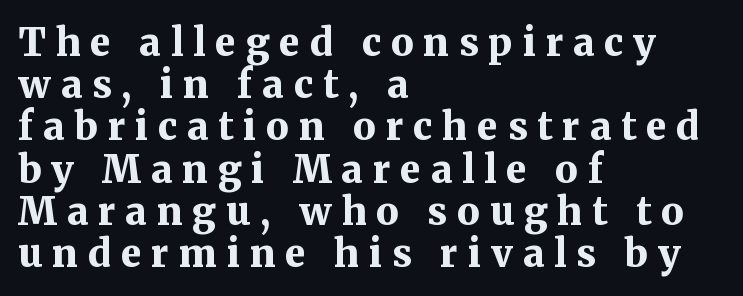
The image shows 38 px bold serif type, upright; set left-aligned, tight line spacing (1.11x), unusually wide letter spacing (+0.26 em), not underlined; medium stroke contrast and a medium x-height.
